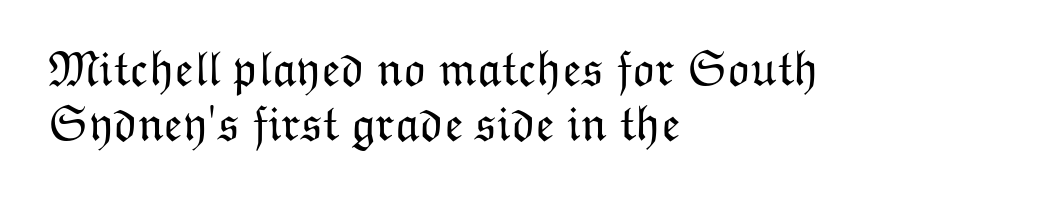
The image shows 49 px light type, upright; set left-aligned, tight line spacing (1.12x), normal letter spacing, not underlined; low stroke contrast and a medium x-height.
